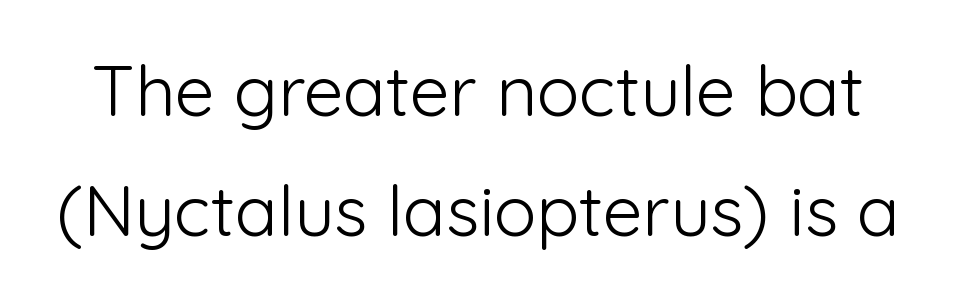
Q: Is the text bold? A: No.
Q: Is the text italic (slanted)? A: No, it is upright.
Q: Is the typeface a serif or a sans-serif typeface? A: Sans-serif.
Q: Is the text underlined? A: No.
Q: Is the spacing between letters normal or unusually wide? A: Normal.
Q: Is the spacing between lines tight, normal or loose? A: Normal.
Q: Width (condensed, normal, or wide)? A: Normal.
Q: Stroke contrast? A: Low.
Q: x-height? A: Medium.
Q: Monospaced? A: No.
